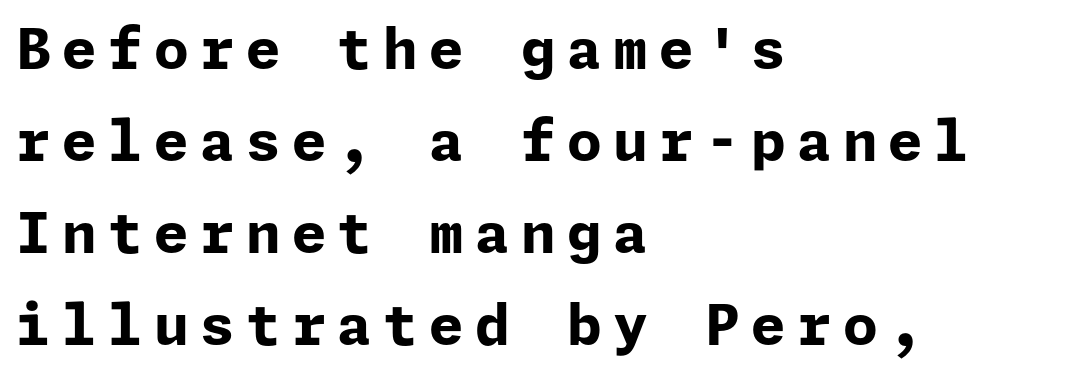
In terms of letterspacing, this is a distinctly airy, spread setting. The letters carry no serifs — their stems end cleanly without finishing strokes. Regular leading. Beneath every word, the page is bare.
